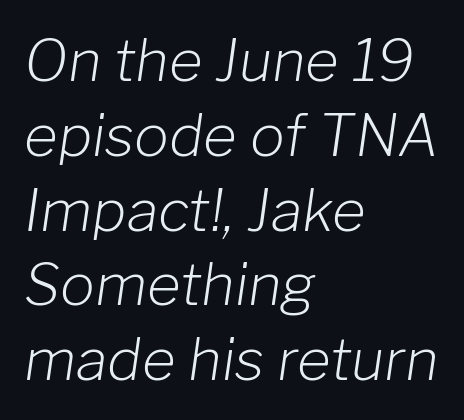
{"italic": "yes", "lean": "right", "slant_degrees": 8, "bold": "no", "weight": "light", "width": "normal", "stroke_contrast": "low", "x_height": "medium", "monospaced": "no", "underline": "no", "align": "left", "line_spacing": "normal", "line_spacing_ratio": 1.29, "letter_spacing": "normal", "letter_spacing_em": 0.0, "glyph_px": 58}
